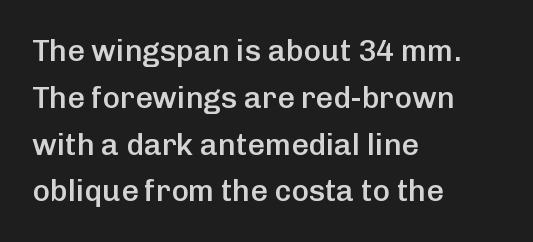
{"serif": "no", "italic": "no", "bold": "semi", "weight": "semibold", "width": "normal", "stroke_contrast": "low", "x_height": "medium", "monospaced": "no", "underline": "no", "align": "left", "line_spacing": "normal", "line_spacing_ratio": 1.56, "letter_spacing": "normal", "letter_spacing_em": 0.0, "glyph_px": 30}
